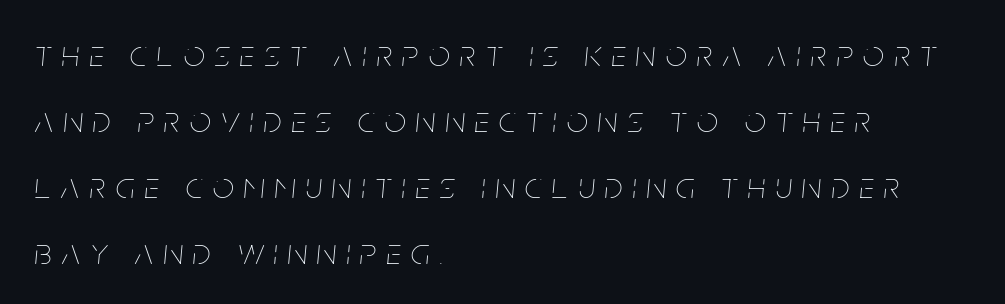
Q: Is the text bold? A: No.
Q: Is the text italic (slanted)? A: Yes, it leans right by about 5 degrees.
Q: Is the text underlined? A: No.
Q: How is the paragraph aligned? A: Left-aligned.
Q: Is the spacing between letters normal or unusually wide? A: Unusually wide.
Q: Width (condensed, normal, or wide)? A: Condensed.
Q: Stroke contrast? A: Low.
Q: x-height? A: Large.
Q: Monospaced? A: No.
